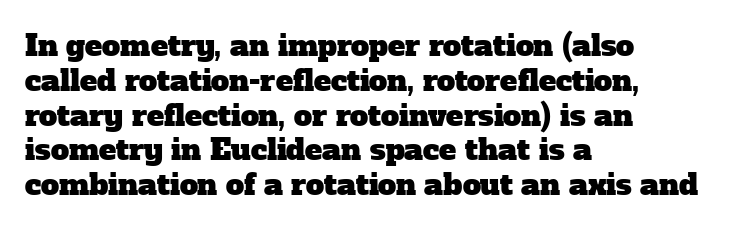
The image shows 29 px serif type; set left-aligned, line spacing 1.2x, normal letter spacing, not underlined; low stroke contrast and a medium x-height.
